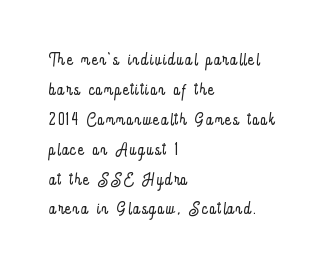
The image shows 23 px text type; set left-aligned, normal line spacing (1.3x), not underlined.
